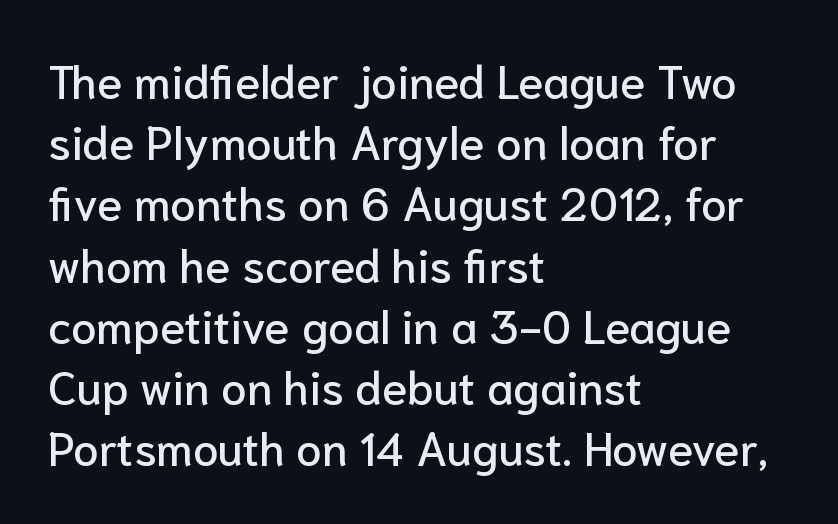
The image shows 46 px sans-serif type, upright; set left-aligned, normal line spacing (1.33x), normal letter spacing, not underlined; low stroke contrast and a medium x-height.
